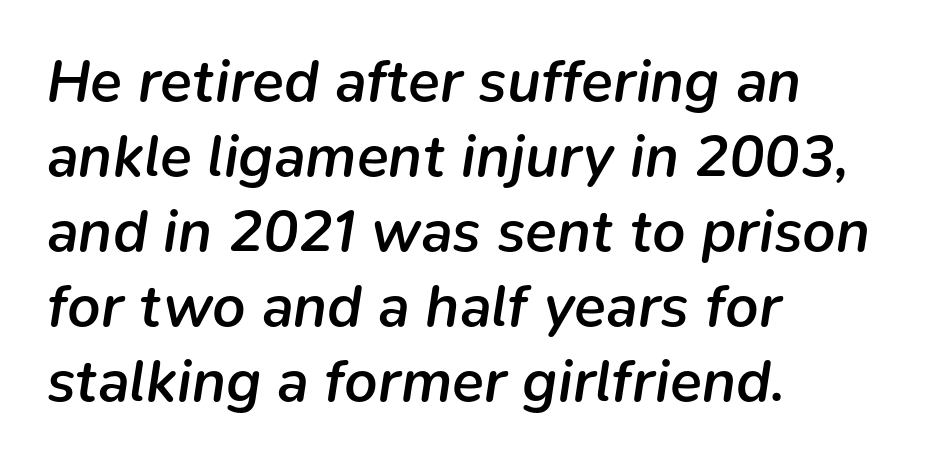
{"italic": "yes", "lean": "right", "slant_degrees": 9, "bold": "semi", "weight": "semibold", "width": "normal", "stroke_contrast": "low", "x_height": "medium", "monospaced": "no", "underline": "no", "align": "left", "line_spacing": "normal", "line_spacing_ratio": 1.27, "letter_spacing": "normal", "letter_spacing_em": 0.0, "glyph_px": 59}
